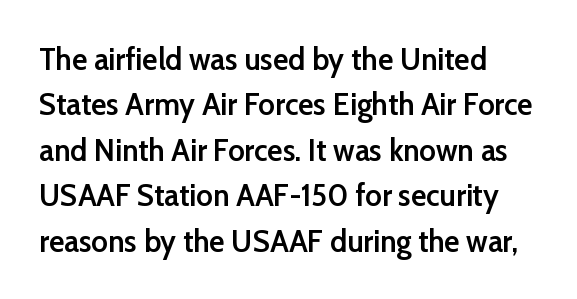
The space between consecutive lines is moderate. A typesetter would call this proportional, since set widths differ per character. I'd call this a sans setting — the letters go barefoot. Is the type bold? Partly — it's a semibold, heavier than regular but not fully bold. The passage is arranged the way most books set body copy — flush left.
